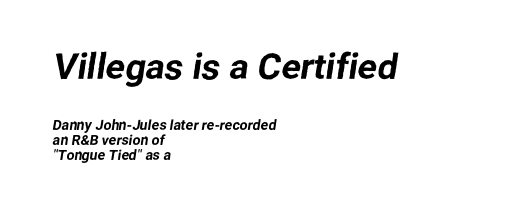
Q: Is the typeface a serif or a sans-serif typeface? A: Sans-serif.
Q: Is the text underlined? A: No.
Q: How is the paragraph aligned? A: Left-aligned.
Q: Is the spacing between letters normal or unusually wide? A: Normal.
Q: Is the spacing between lines tight, normal or loose? A: Tight.
Q: Which block of text is set in a larger size, the first (top) or the second (bottom)? A: The first (top) one.
Q: Width (condensed, normal, or wide)? A: Normal.
Q: Stroke contrast? A: Low.
Q: x-height? A: Medium.
Q: Monospaced? A: No.
